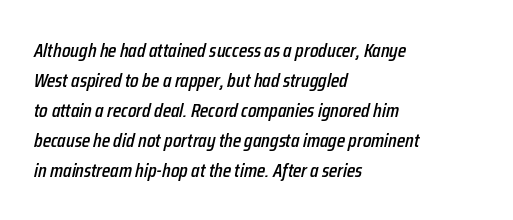
This sample is left-justified, so line endings fall wherever the words run out. The letters are slanted; this is an italic face. Descender tails drop into unmarked territory. Regarding leading, the lines here are spaced in the standard way.
